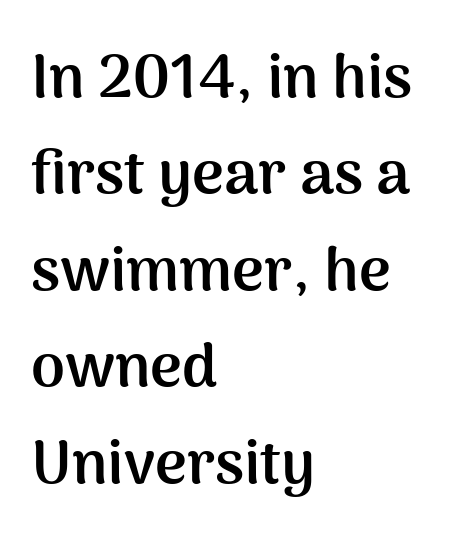
Q: Is the text bold? A: Yes.
Q: Is the text italic (slanted)? A: No, it is upright.
Q: Is the typeface a serif or a sans-serif typeface? A: Sans-serif.
Q: Is the text underlined? A: No.
Q: How is the paragraph aligned? A: Left-aligned.
Q: Is the spacing between letters normal or unusually wide? A: Normal.
Q: Is the spacing between lines tight, normal or loose? A: Normal.
Q: Width (condensed, normal, or wide)? A: Normal.
Q: Stroke contrast? A: Medium.
Q: x-height? A: Medium.
Q: Monospaced? A: No.
